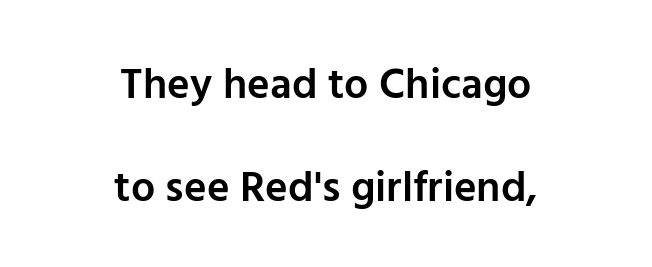
{"serif": "no", "italic": "no", "bold": "semi", "weight": "semibold", "width": "normal", "stroke_contrast": "low", "x_height": "medium", "monospaced": "no", "underline": "no", "align": "center", "line_spacing": "loose", "line_spacing_ratio": 2.39, "letter_spacing": "normal", "letter_spacing_em": 0.0, "glyph_px": 43}
